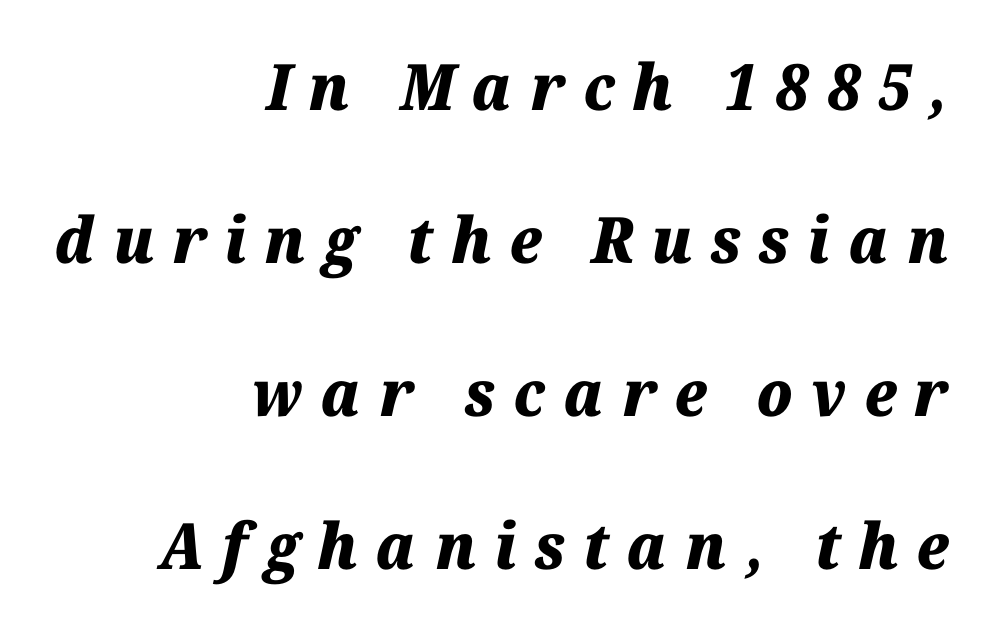
Q: Is the text bold? A: Yes.
Q: Is the text italic (slanted)? A: Yes, it leans right by about 12 degrees.
Q: Is the text underlined? A: No.
Q: How is the paragraph aligned? A: Right-aligned.
Q: Is the spacing between letters normal or unusually wide? A: Unusually wide.
Q: Is the spacing between lines tight, normal or loose? A: Loose.
Q: Width (condensed, normal, or wide)? A: Normal.
Q: Stroke contrast? A: Medium.
Q: x-height? A: Medium.
Q: Monospaced? A: No.
